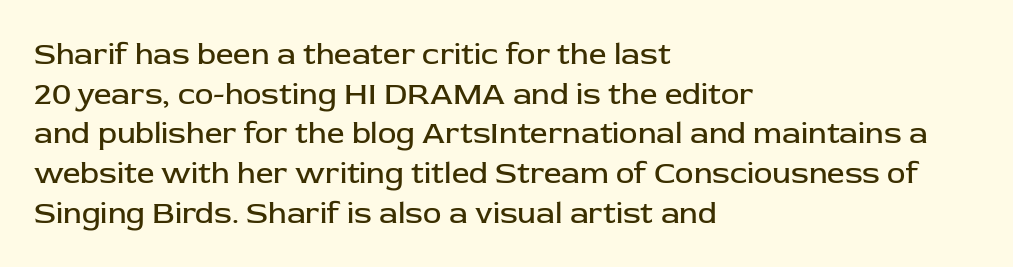
Q: Is the text bold? A: No.
Q: Is the text italic (slanted)? A: No, it is upright.
Q: Is the typeface a serif or a sans-serif typeface? A: Sans-serif.
Q: Is the text underlined? A: No.
Q: How is the paragraph aligned? A: Left-aligned.
Q: Is the spacing between letters normal or unusually wide? A: Normal.
Q: Is the spacing between lines tight, normal or loose? A: Normal.
Q: Width (condensed, normal, or wide)? A: Normal.
Q: Stroke contrast? A: Low.
Q: x-height? A: Medium.
Q: Monospaced? A: No.
